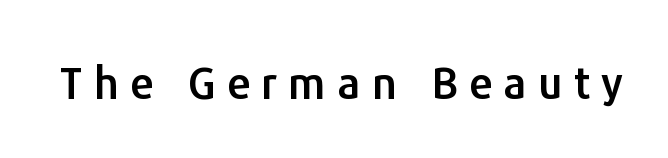
Regarding serifs, this sample does without them. The passage shown has open, widely tracked lettering throughout. The lettering stays uniformly vertical, giving the passage a roman look. The face used here is proportionally spaced, like ordinary book or web type.
